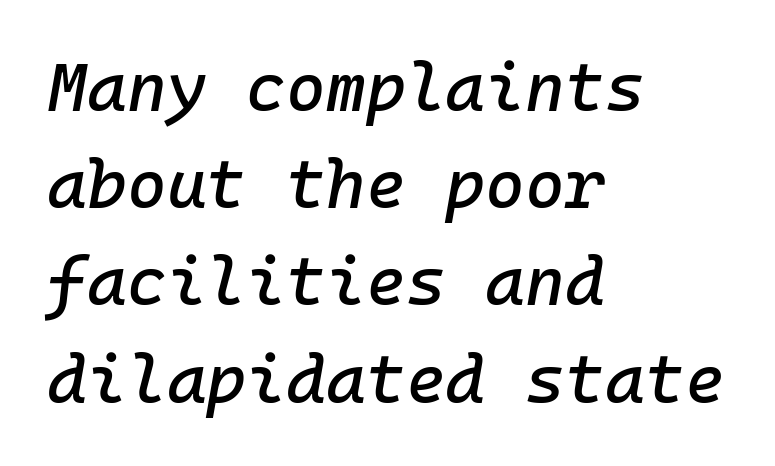
Inter-character spacing is left at the font's built-in metrics. Regular leading. Note the uniform advance width — an 'i' takes as much space as an 'm'. Clear beneath every line of the passage. Quick note: italic. A classic flush-left, rag-right setting is used for this passage.
